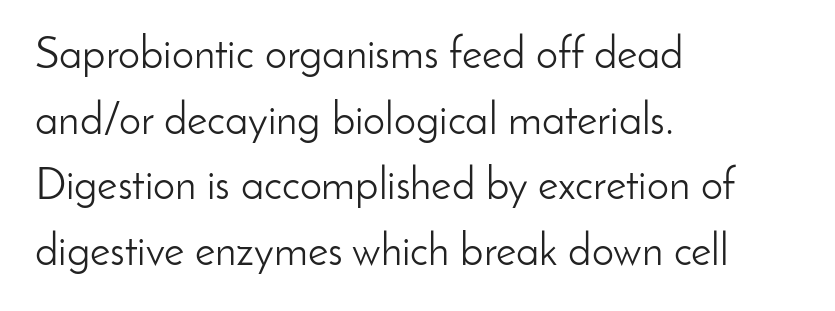
Q: Is the text bold? A: No.
Q: Is the text italic (slanted)? A: No, it is upright.
Q: Is the typeface a serif or a sans-serif typeface? A: Sans-serif.
Q: Is the text underlined? A: No.
Q: How is the paragraph aligned? A: Left-aligned.
Q: Is the spacing between letters normal or unusually wide? A: Normal.
Q: Is the spacing between lines tight, normal or loose? A: Normal.
Q: Width (condensed, normal, or wide)? A: Normal.
Q: Stroke contrast? A: Low.
Q: x-height? A: Small.
Q: Monospaced? A: No.
